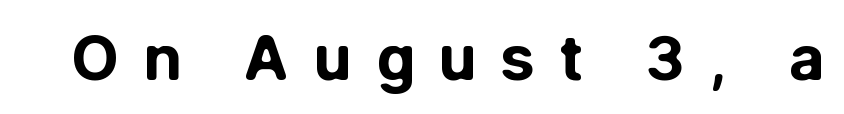
{"serif": "no", "italic": "no", "bold": "yes", "weight": "bold", "width": "normal", "stroke_contrast": "low", "x_height": "medium", "monospaced": "no", "underline": "no", "letter_spacing": "wide", "letter_spacing_em": 0.38, "glyph_px": 62}
